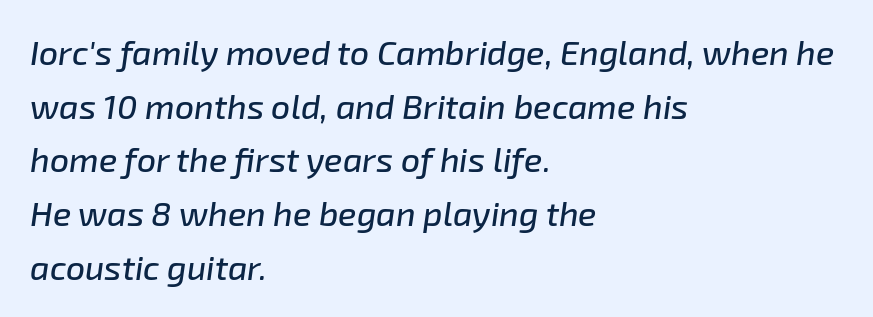
Q: Is the text italic (slanted)? A: Yes, it leans right by about 8 degrees.
Q: Is the text underlined? A: No.
Q: How is the paragraph aligned? A: Left-aligned.
Q: Is the spacing between letters normal or unusually wide? A: Normal.
Q: Is the spacing between lines tight, normal or loose? A: Normal.
Q: Width (condensed, normal, or wide)? A: Normal.
Q: Stroke contrast? A: Low.
Q: x-height? A: Medium.
Q: Monospaced? A: No.
